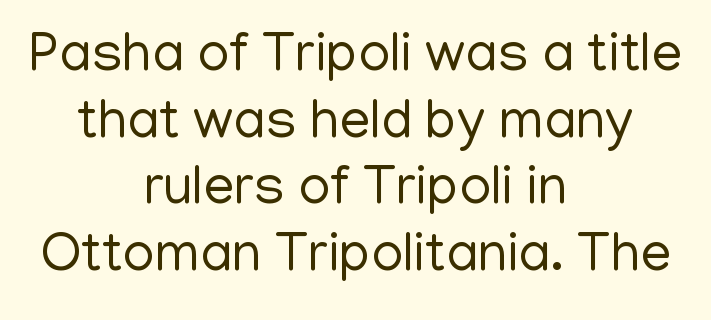
The image shows 55 px regular-weight sans-serif type, upright; set centered, line spacing 1.21x, normal letter spacing, not underlined; low stroke contrast and a medium x-height.
